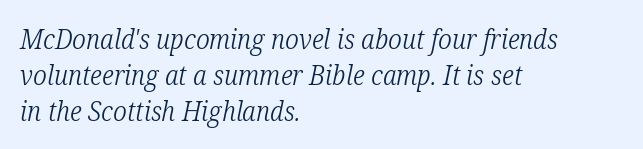
The face used here is rendered with its standard letterfit. Think standard paragraph weight, or any step lighter than that. The lines sit at an ordinary, default distance from one another. This sample is left-justified, so line endings fall wherever the words run out. The specimen omits any rule beneath the text block's lines. The letters are slanted; this is an italic face.
